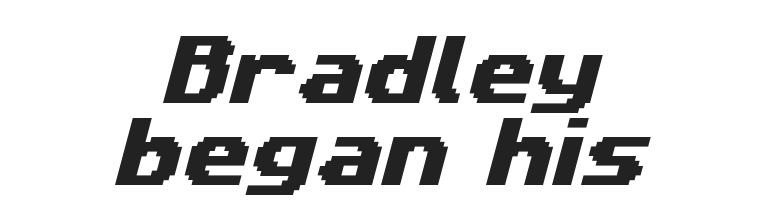
The image shows 76 px wide sans-serif type; set centered, tight line spacing (1.08x), normal letter spacing, not underlined; medium stroke contrast and a medium x-height.
